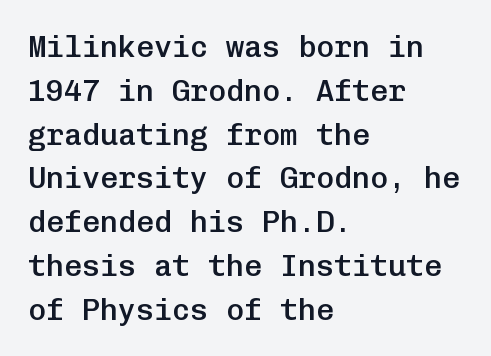
The image shows 30 px semibold sans-serif type, upright, monospaced; set left-aligned, normal line spacing (1.46x), normal letter spacing, not underlined; low stroke contrast and a medium x-height.
